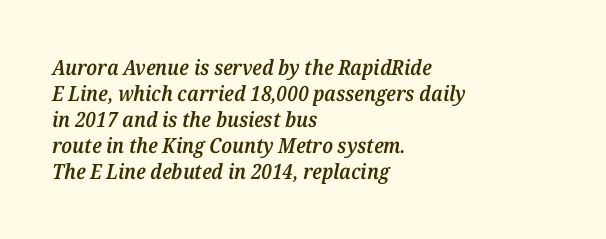
Q: Is the text bold? A: Semi-bold.
Q: Is the text italic (slanted)? A: Yes, it leans right by about 12 degrees.
Q: Is the text underlined? A: No.
Q: How is the paragraph aligned? A: Left-aligned.
Q: Is the spacing between letters normal or unusually wide? A: Normal.
